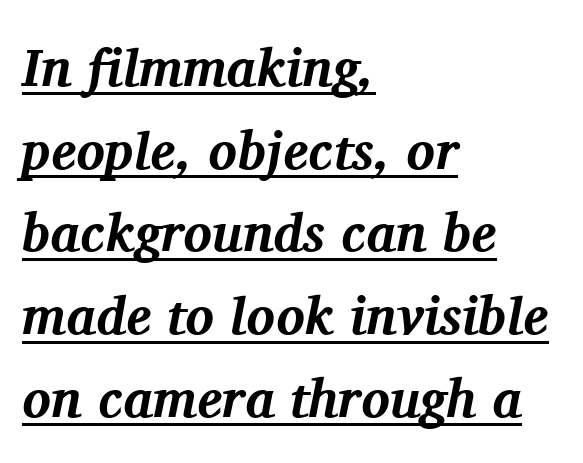
{"serif": "yes", "italic": "yes", "lean": "right", "slant_degrees": 11, "bold": "yes", "weight": "bold", "width": "normal", "stroke_contrast": "medium", "x_height": "medium", "monospaced": "no", "underline": "yes", "align": "left", "line_spacing": "normal", "line_spacing_ratio": 1.56, "letter_spacing": "normal", "letter_spacing_em": 0.0, "glyph_px": 53}
